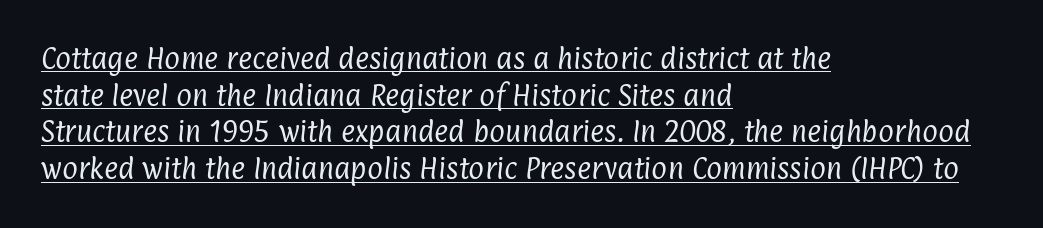
Q: Is the text bold? A: No.
Q: Is the text underlined? A: Yes.
Q: How is the paragraph aligned? A: Left-aligned.
Q: Is the spacing between letters normal or unusually wide? A: Normal.
Q: Is the spacing between lines tight, normal or loose? A: Normal.
